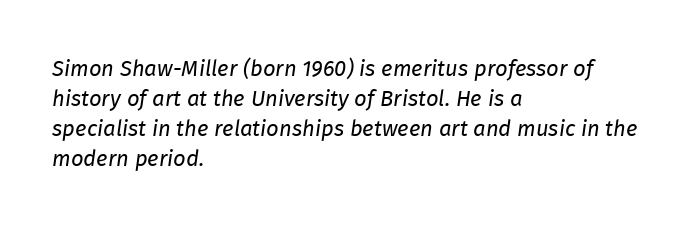
Q: Is the text bold? A: No.
Q: Is the text italic (slanted)? A: Yes, it leans right by about 8 degrees.
Q: Is the text underlined? A: No.
Q: How is the paragraph aligned? A: Left-aligned.
Q: Is the spacing between letters normal or unusually wide? A: Normal.
Q: Is the spacing between lines tight, normal or loose? A: Normal.
